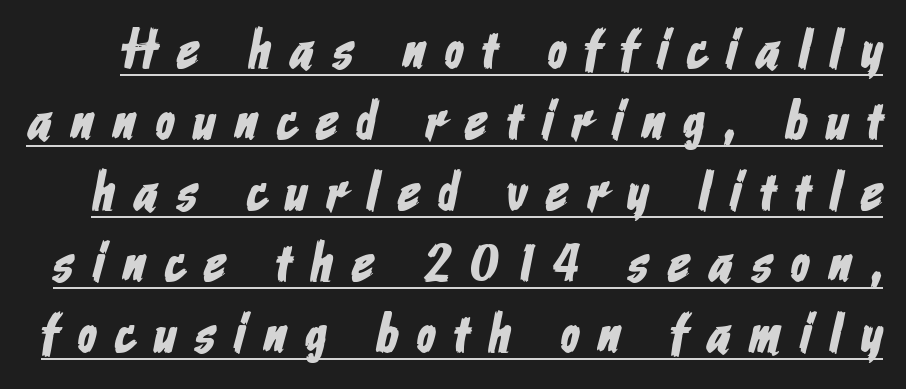
{"serif": "no", "width": "condensed", "stroke_contrast": "low", "x_height": "medium", "monospaced": "no", "underline": "yes", "line_spacing": "normal", "line_spacing_ratio": 1.29, "letter_spacing": "wide", "letter_spacing_em": 0.35, "glyph_px": 55}
